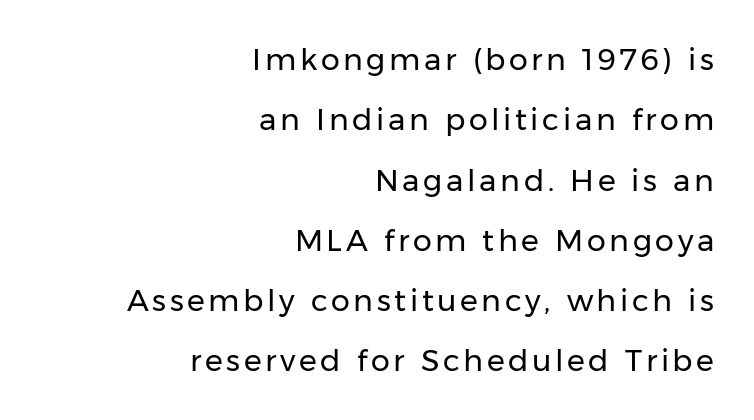
Horizontal bands of white between lines are thick stripes. You could not count columns in this text — the font is proportionally spaced. Quick note: not italic, upright. Short and long lines alike share a common ending point at right.
